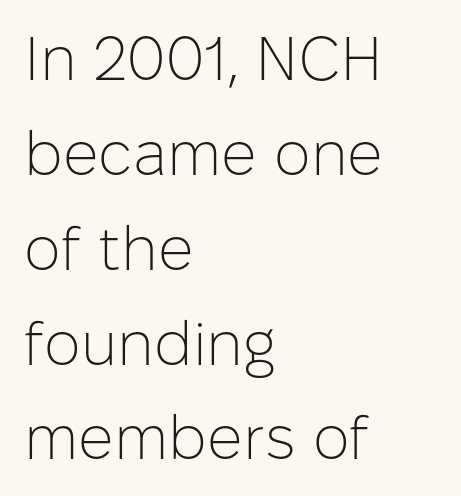
{"serif": "no", "italic": "no", "bold": "no", "weight": "light", "width": "normal", "stroke_contrast": "low", "x_height": "medium", "monospaced": "no", "underline": "no", "align": "left", "line_spacing": "normal", "line_spacing_ratio": 1.53, "letter_spacing": "normal", "letter_spacing_em": 0.0, "glyph_px": 62}
